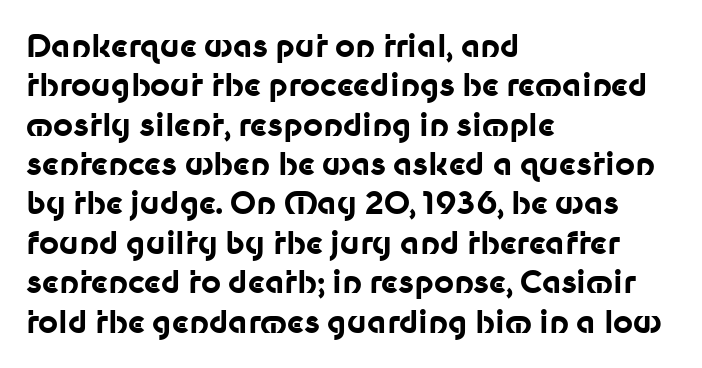
Q: Is the text bold? A: Yes.
Q: Is the text italic (slanted)? A: No, it is upright.
Q: Is the typeface a serif or a sans-serif typeface? A: Sans-serif.
Q: Is the text underlined? A: No.
Q: How is the paragraph aligned? A: Left-aligned.
Q: Is the spacing between letters normal or unusually wide? A: Normal.
Q: Is the spacing between lines tight, normal or loose? A: Normal.
Q: Width (condensed, normal, or wide)? A: Normal.
Q: Stroke contrast? A: Low.
Q: x-height? A: Medium.
Q: Monospaced? A: No.
